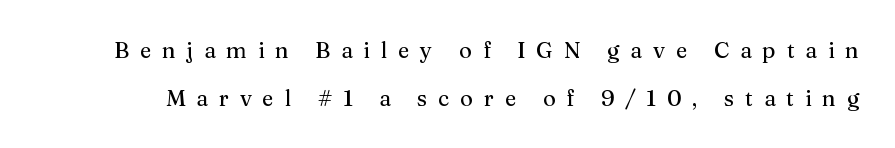
{"italic": "no", "underline": "no", "line_spacing": "loose", "line_spacing_ratio": 2.18, "letter_spacing": "wide", "letter_spacing_em": 0.49, "glyph_px": 22}
